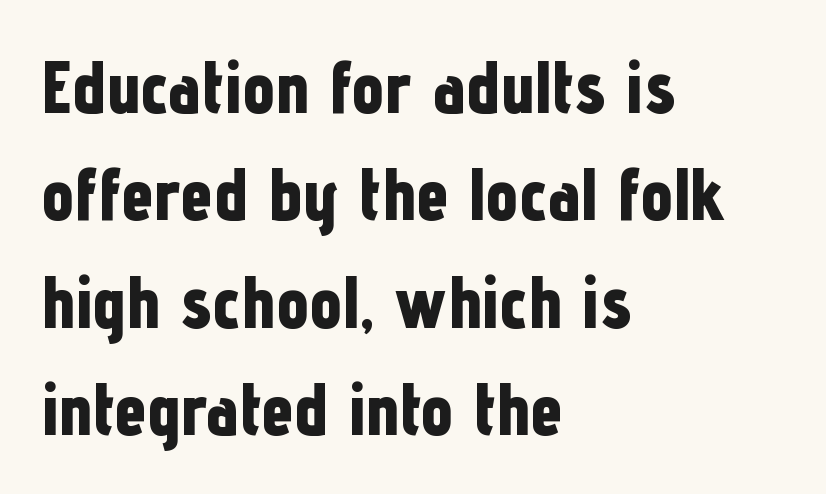
{"serif": "no", "italic": "no", "bold": "yes", "weight": "bold", "width": "condensed", "stroke_contrast": "low", "x_height": "medium", "monospaced": "no", "underline": "no", "align": "left", "line_spacing": "normal", "line_spacing_ratio": 1.47, "letter_spacing": "normal", "letter_spacing_em": 0.0, "glyph_px": 73}
